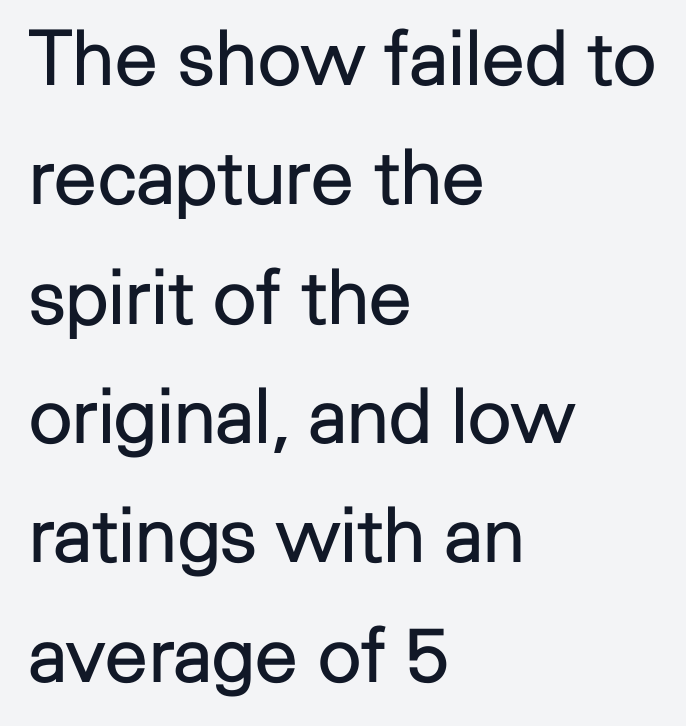
Q: Is the text bold? A: No.
Q: Is the text italic (slanted)? A: No, it is upright.
Q: Is the typeface a serif or a sans-serif typeface? A: Sans-serif.
Q: Is the text underlined? A: No.
Q: How is the paragraph aligned? A: Left-aligned.
Q: Is the spacing between letters normal or unusually wide? A: Normal.
Q: Is the spacing between lines tight, normal or loose? A: Normal.
Q: Width (condensed, normal, or wide)? A: Normal.
Q: Stroke contrast? A: Low.
Q: x-height? A: Medium.
Q: Monospaced? A: No.
